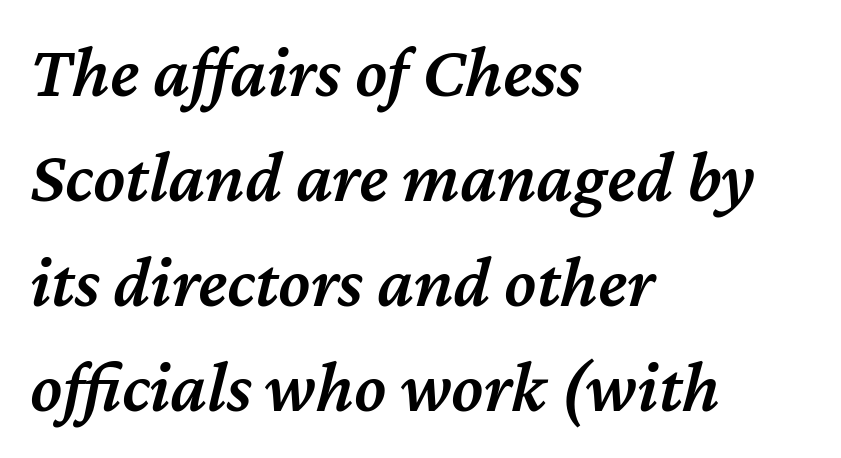
{"italic": "yes", "lean": "right", "slant_degrees": 12, "bold": "semi", "weight": "semibold", "width": "normal", "stroke_contrast": "medium", "x_height": "medium", "monospaced": "no", "underline": "no", "align": "left", "line_spacing": "normal", "line_spacing_ratio": 1.44, "letter_spacing": "normal", "letter_spacing_em": 0.0, "glyph_px": 73}
